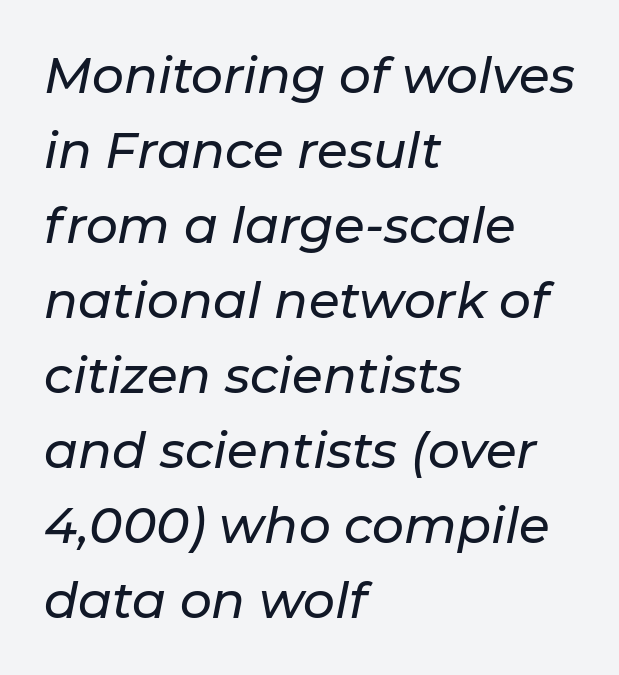
The image shows 50 px text type, italic (leaning right); set left-aligned, normal line spacing (1.5x), normal letter spacing, not underlined; low stroke contrast and a medium x-height.
